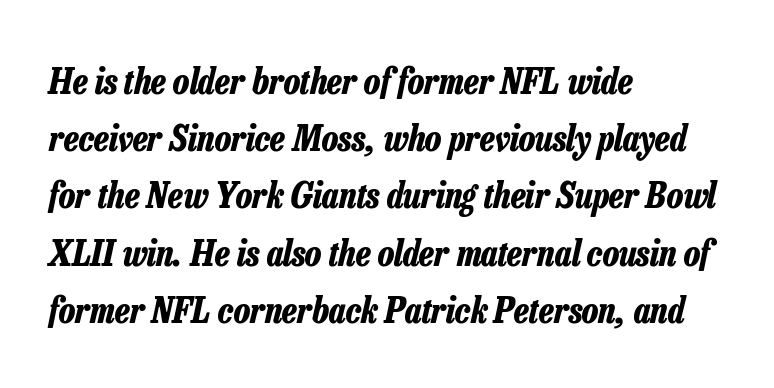
Its strokes are broad and dark, the hallmark of bold type. In terms of letterspacing, this is plain default setting. Here the designer chose a conventional face with non-uniform glyph widths. How would I describe the line gaps? Plain and ordinary. Rendered with sloped, italic letterforms.
